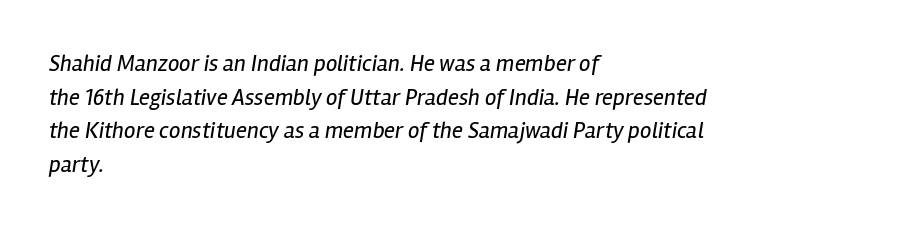
{"italic": "yes", "lean": "right", "slant_degrees": 12, "bold": "no", "underline": "no", "align": "left", "line_spacing": "normal", "line_spacing_ratio": 1.46, "letter_spacing": "normal", "letter_spacing_em": 0.0, "glyph_px": 23}
